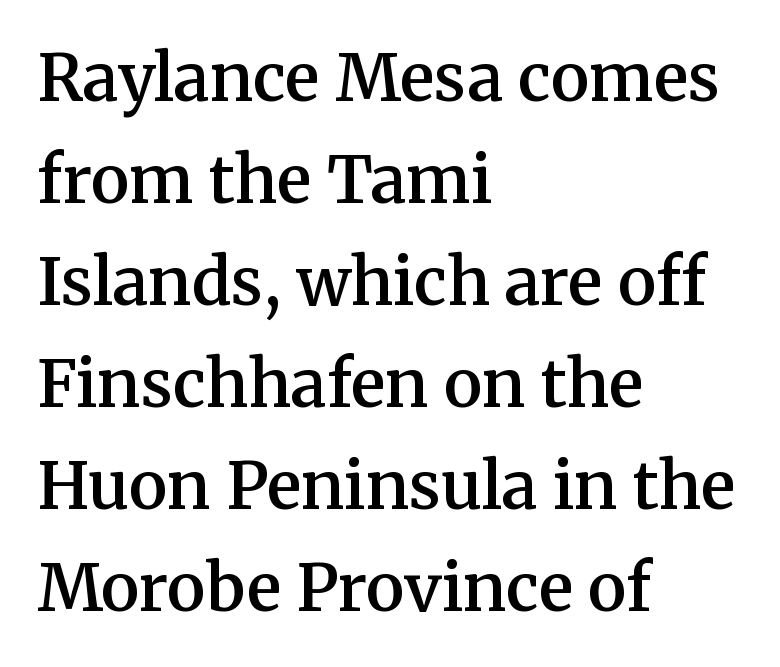
Q: Is the text bold? A: Semi-bold.
Q: Is the text italic (slanted)? A: No, it is upright.
Q: Is the typeface a serif or a sans-serif typeface? A: Serif.
Q: Is the text underlined? A: No.
Q: How is the paragraph aligned? A: Left-aligned.
Q: Is the spacing between letters normal or unusually wide? A: Normal.
Q: Is the spacing between lines tight, normal or loose? A: Normal.
Q: Width (condensed, normal, or wide)? A: Normal.
Q: Stroke contrast? A: Medium.
Q: x-height? A: Medium.
Q: Monospaced? A: No.
